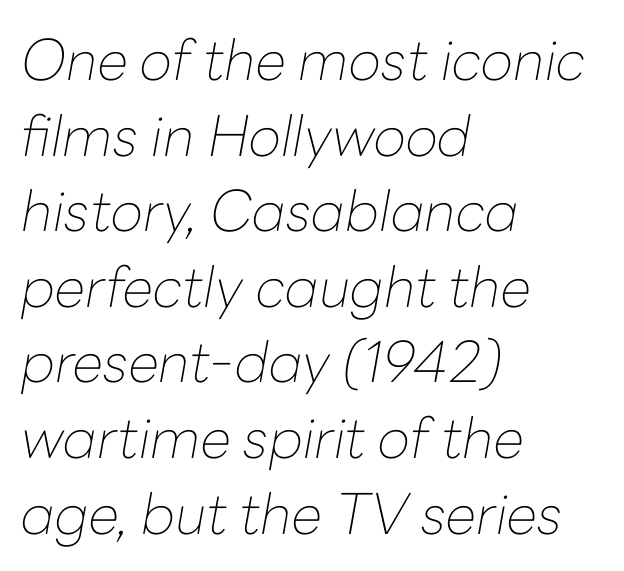
A typesetter would call this zero additional tracking. These lines are rendered in a variable-pitch font. The font's italic variant was chosen for this text. The gap between lines stays unmarked.
